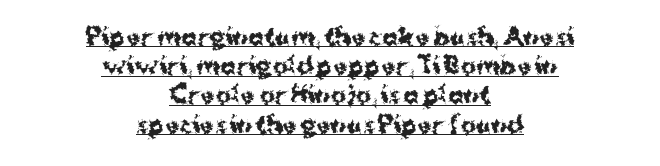
Q: Is the text bold? A: Yes.
Q: Is the text italic (slanted)? A: No, it is upright.
Q: Is the text underlined? A: Yes.
Q: How is the paragraph aligned? A: Centered.
Q: Is the spacing between letters normal or unusually wide? A: Normal.
Q: Is the spacing between lines tight, normal or loose? A: Normal.
